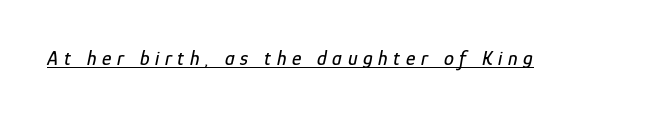
Q: Is the text italic (slanted)? A: Yes, it leans right by about 12 degrees.
Q: Is the text underlined? A: Yes.
Q: Is the spacing between letters normal or unusually wide? A: Unusually wide.
